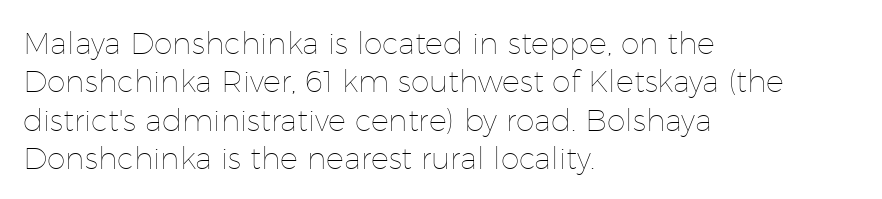
The image shows 30 px thin type, upright; set left-aligned, normal line spacing (1.28x), normal letter spacing, not underlined; low stroke contrast and a medium x-height.
